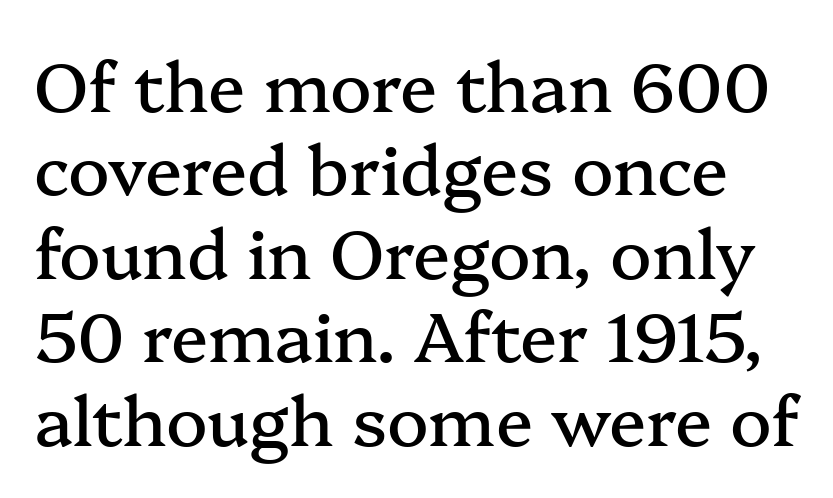
Note: serifs present on the glyphs. Nobody drew a line under any word here. You can tell it's not italic because the verticals are truly vertical. A typesetter would call this zero additional tracking. Spacing verdict: proportional, widths tailored to each character.
